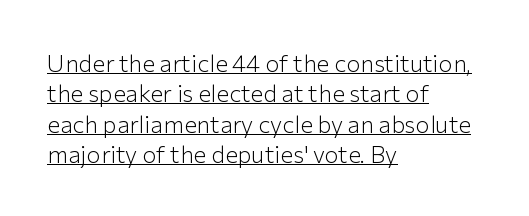
Q: Is the text bold? A: No.
Q: Is the text italic (slanted)? A: No, it is upright.
Q: Is the text underlined? A: Yes.
Q: How is the paragraph aligned? A: Left-aligned.
Q: Is the spacing between letters normal or unusually wide? A: Normal.
Q: Is the spacing between lines tight, normal or loose? A: Normal.
